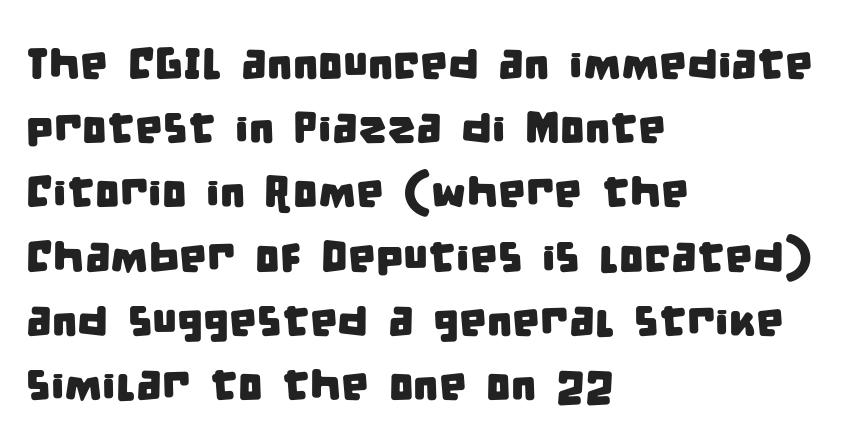
Q: Is the typeface a serif or a sans-serif typeface? A: Sans-serif.
Q: Is the text underlined? A: No.
Q: How is the paragraph aligned? A: Left-aligned.
Q: Is the spacing between letters normal or unusually wide? A: Normal.
Q: Is the spacing between lines tight, normal or loose? A: Normal.
Q: Width (condensed, normal, or wide)? A: Condensed.
Q: Stroke contrast? A: Low.
Q: x-height? A: Large.
Q: Monospaced? A: No.
